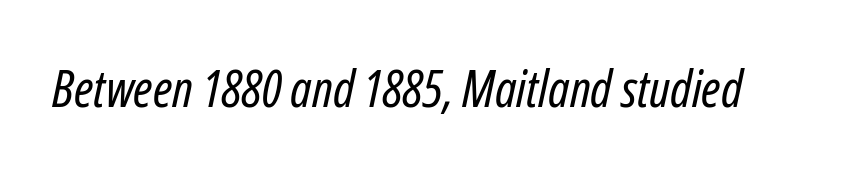
{"italic": "yes", "lean": "right", "slant_degrees": 12, "bold": "no", "weight": "regular", "width": "condensed", "stroke_contrast": "low", "x_height": "medium", "monospaced": "no", "underline": "no", "letter_spacing": "normal", "letter_spacing_em": 0.0, "glyph_px": 51}
